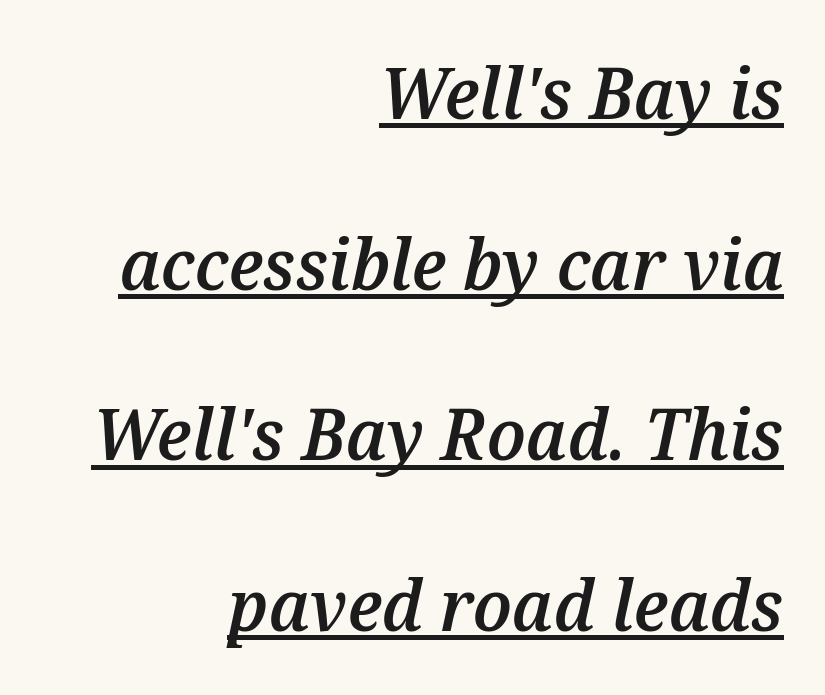
{"italic": "yes", "lean": "right", "slant_degrees": 12, "bold": "semi", "weight": "semibold", "width": "normal", "stroke_contrast": "medium", "x_height": "medium", "monospaced": "no", "underline": "yes", "align": "right", "line_spacing": "loose", "line_spacing_ratio": 2.37, "letter_spacing": "normal", "letter_spacing_em": 0.0, "glyph_px": 72}
